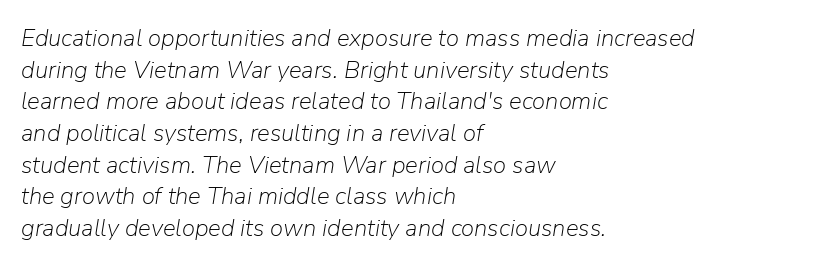
The image shows 24 px text type, italic (leaning right); set left-aligned, normal line spacing (1.32x), normal letter spacing, not underlined.
